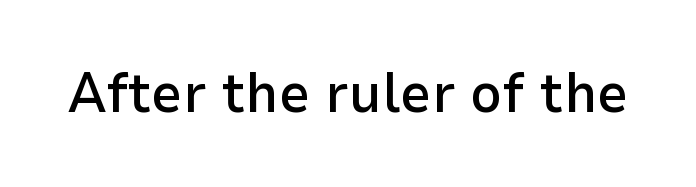
{"serif": "no", "italic": "no", "bold": "semi", "weight": "semibold", "width": "normal", "stroke_contrast": "low", "x_height": "medium", "monospaced": "no", "underline": "no", "letter_spacing": "normal", "letter_spacing_em": 0.0, "glyph_px": 56}
